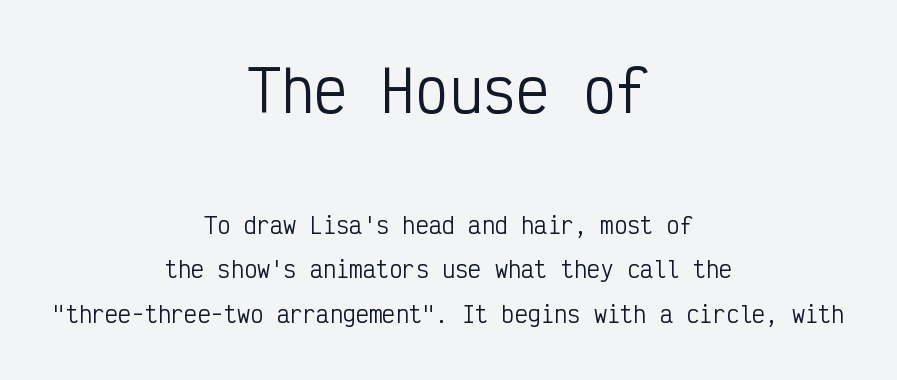
The image shows 56 px regular-weight, condensed sans-serif type, upright, monospaced; set centered, loose line spacing (2.02x), normal letter spacing, not underlined; the first (top) block is 2.55x larger; low stroke contrast and a medium x-height.
